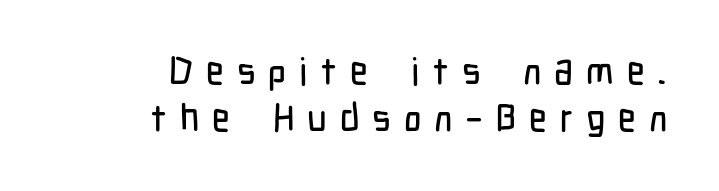
The image shows 38 px condensed sans-serif type, upright; set right-aligned, normal line spacing (1.25x), unusually wide letter spacing (+0.34 em), not underlined; low stroke contrast and a medium x-height.
